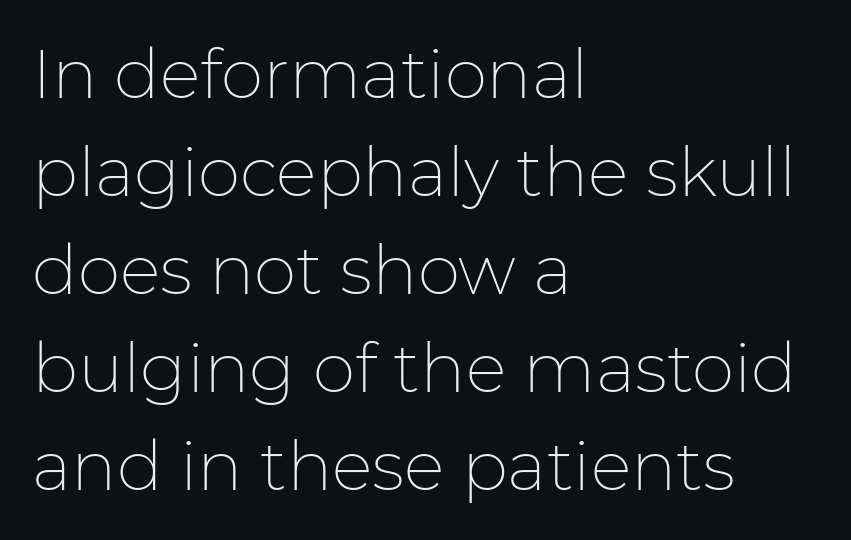
The rendering anchors every line to the left-hand side. The glyphs are unaccompanied by any horizontal stroke below them. Look at the bottom of the vertical strokes: they stop flat, with no serifs. Weight: in the light-to-regular range. Character widths vary here, with narrow letters taking less room than wide ones. The gaps between neighbouring characters are ordinary and unremarkable.
